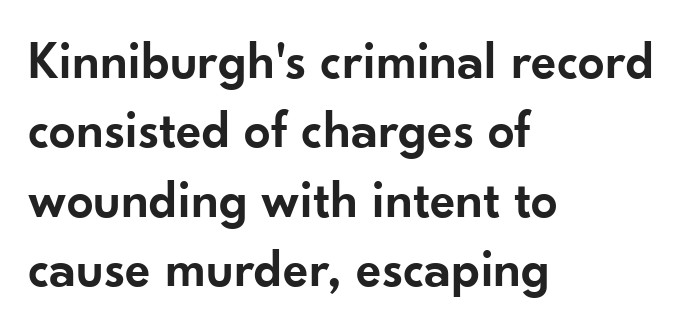
Q: Is the text bold? A: Semi-bold.
Q: Is the text italic (slanted)? A: No, it is upright.
Q: Is the typeface a serif or a sans-serif typeface? A: Sans-serif.
Q: Is the text underlined? A: No.
Q: How is the paragraph aligned? A: Left-aligned.
Q: Is the spacing between letters normal or unusually wide? A: Normal.
Q: Is the spacing between lines tight, normal or loose? A: Normal.
Q: Width (condensed, normal, or wide)? A: Normal.
Q: Stroke contrast? A: Low.
Q: x-height? A: Small.
Q: Monospaced? A: No.
